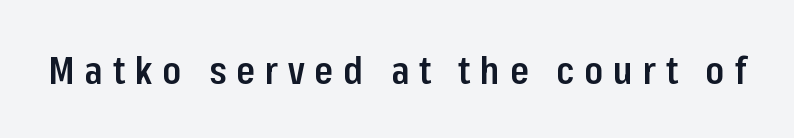
{"serif": "no", "italic": "no", "bold": "semi", "weight": "semibold", "width": "condensed", "stroke_contrast": "low", "x_height": "medium", "monospaced": "no", "underline": "no", "letter_spacing": "wide", "letter_spacing_em": 0.26, "glyph_px": 38}
